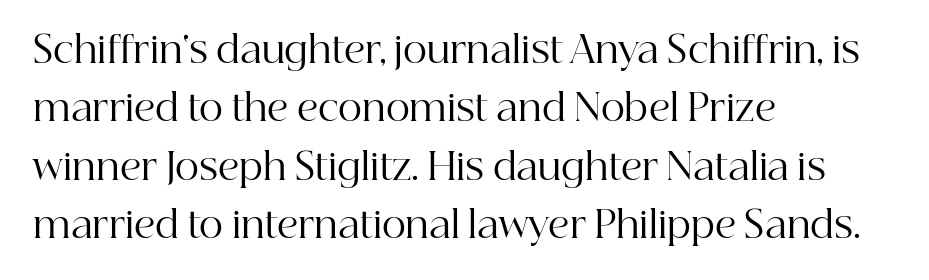
{"serif": "yes", "italic": "no", "bold": "no", "weight": "regular", "width": "normal", "stroke_contrast": "high", "x_height": "medium", "monospaced": "no", "underline": "no", "align": "left", "line_spacing": "normal", "line_spacing_ratio": 1.58, "letter_spacing": "normal", "letter_spacing_em": 0.0, "glyph_px": 37}
